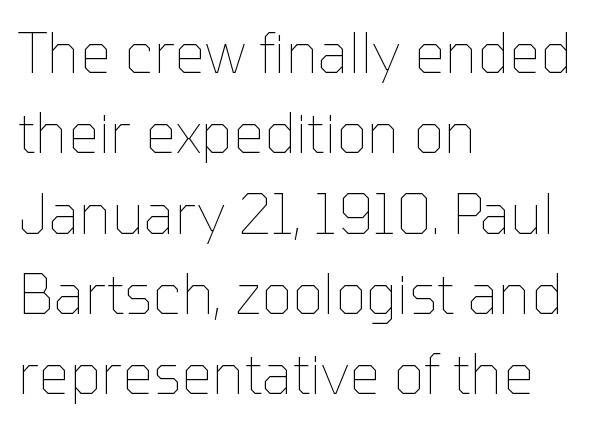
The lines are quadded left. Note the varied advance widths — an 'i' is clearly narrower than an 'm'. Words float on clear page, feet unadorned. Each word holds together tightly as a unit, with standard inter-letter gaps. Quick note: not italic, upright. The line-height multiplier appears to be the usual default.
